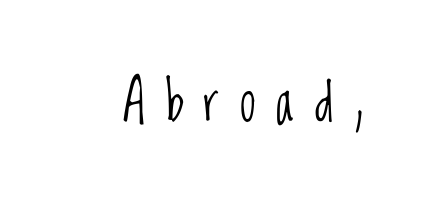
{"serif": "no", "italic": "no", "bold": "no", "weight": "light", "width": "condensed", "stroke_contrast": "low", "x_height": "large", "monospaced": "no", "underline": "no", "letter_spacing": "wide", "letter_spacing_em": 0.35, "glyph_px": 57}
